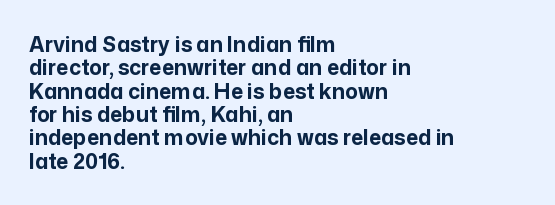
{"italic": "no", "bold": "yes", "underline": "no", "align": "left", "line_spacing": "tight", "line_spacing_ratio": 1.11, "letter_spacing": "normal", "letter_spacing_em": 0.0, "glyph_px": 21}
